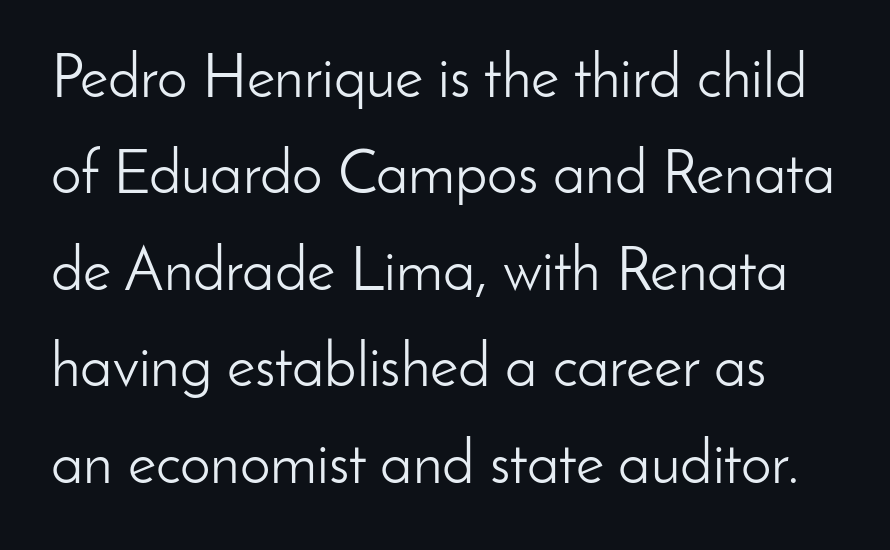
{"serif": "no", "italic": "no", "bold": "no", "weight": "light", "width": "normal", "stroke_contrast": "low", "x_height": "small", "monospaced": "no", "underline": "no", "line_spacing": "normal", "line_spacing_ratio": 1.58, "letter_spacing": "normal", "letter_spacing_em": 0.0, "glyph_px": 61}
